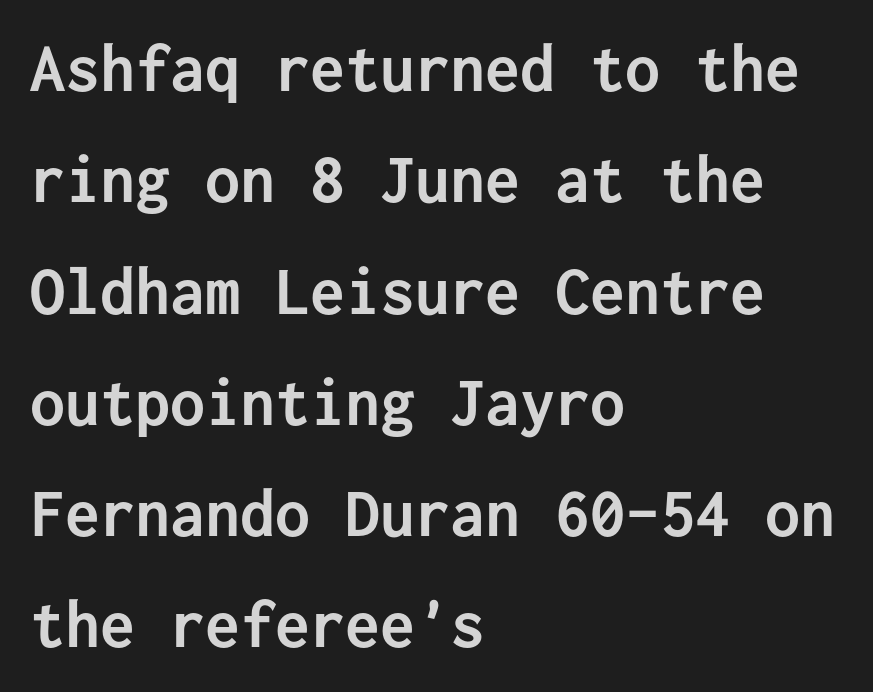
{"serif": "no", "italic": "no", "bold": "yes", "weight": "semibold", "width": "normal", "stroke_contrast": "low", "x_height": "medium", "monospaced": "yes", "underline": "no", "align": "left", "line_spacing": "normal", "line_spacing_ratio": 1.59, "letter_spacing": "normal", "letter_spacing_em": 0.0, "glyph_px": 70}
